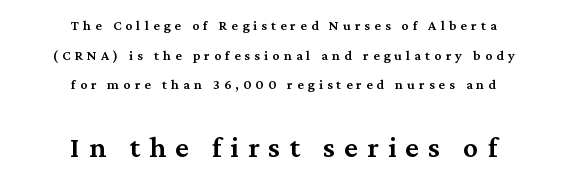
Bare-footed words on every line. Do the characters align in a grid? No, the font is proportional. Observe the serifs anchoring each vertical stroke in this sample. Look at the tracking — it's clearly loosened, letters drifting apart.
